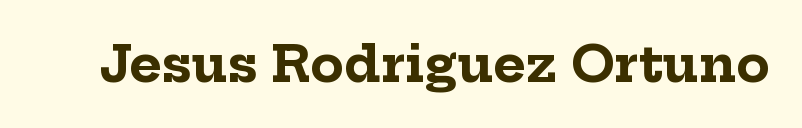
Q: Is the text bold? A: Yes.
Q: Is the text italic (slanted)? A: No, it is upright.
Q: Is the typeface a serif or a sans-serif typeface? A: Serif.
Q: Is the text underlined? A: No.
Q: Is the spacing between letters normal or unusually wide? A: Normal.
Q: Width (condensed, normal, or wide)? A: Normal.
Q: Stroke contrast? A: Low.
Q: x-height? A: Medium.
Q: Monospaced? A: No.
